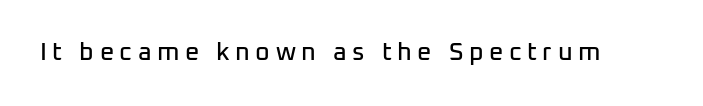
Q: Is the text italic (slanted)? A: No, it is upright.
Q: Is the text underlined? A: No.
Q: Is the spacing between letters normal or unusually wide? A: Unusually wide.
